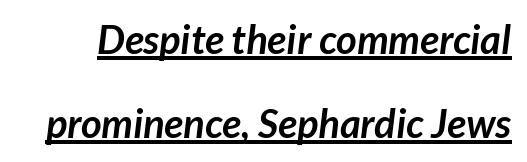
Notice the wide empty band between every row — that's loose leading. Spacing verdict: proportional, widths tailored to each character. The tracking reads as untouched default to a designer's eye. These lines are composed in type without serifs. Typesetter's note: full bold, strokes at maximum text heaviness.
